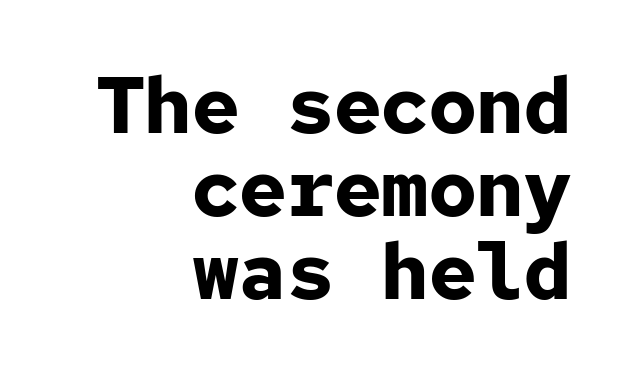
These lines are rendered in a fixed-pitch font. Heavy-handed strokes throughout: this text is bold. Posture: straight, roman, zero tilt. Observe the absence of serifs on each vertical stroke in this sample.
